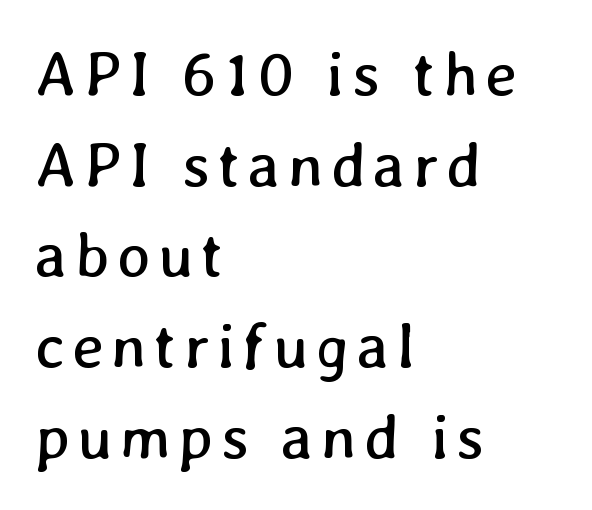
Bare-footed words on every line. Stem width sits at or under what a default text font uses. The passage shown is typed in a proportional face where columns would drift. The paragraph shown leans on its left margin. Regarding leading, the lines here are spaced in the standard way.
